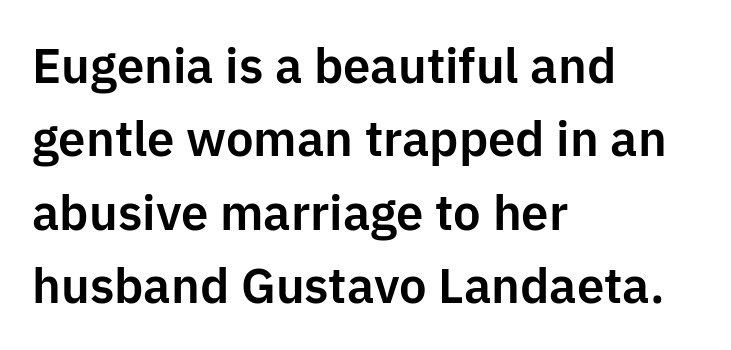
Q: Is the text italic (slanted)? A: No, it is upright.
Q: Is the typeface a serif or a sans-serif typeface? A: Sans-serif.
Q: Is the text underlined? A: No.
Q: How is the paragraph aligned? A: Left-aligned.
Q: Is the spacing between letters normal or unusually wide? A: Normal.
Q: Is the spacing between lines tight, normal or loose? A: Normal.
Q: Width (condensed, normal, or wide)? A: Normal.
Q: Stroke contrast? A: Low.
Q: x-height? A: Medium.
Q: Monospaced? A: No.
